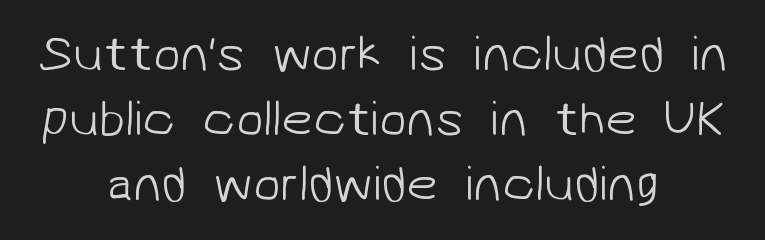
Q: Is the text bold? A: No.
Q: Is the typeface a serif or a sans-serif typeface? A: Sans-serif.
Q: Is the text underlined? A: No.
Q: How is the paragraph aligned? A: Centered.
Q: Is the spacing between letters normal or unusually wide? A: Normal.
Q: Is the spacing between lines tight, normal or loose? A: Normal.
Q: Width (condensed, normal, or wide)? A: Normal.
Q: Stroke contrast? A: Low.
Q: x-height? A: Medium.
Q: Monospaced? A: No.
